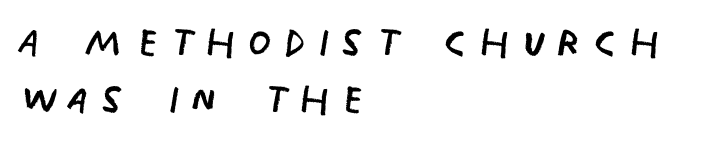
Q: Is the text bold? A: No.
Q: Is the typeface a serif or a sans-serif typeface? A: Sans-serif.
Q: Is the text underlined? A: No.
Q: How is the paragraph aligned? A: Left-aligned.
Q: Is the spacing between letters normal or unusually wide? A: Unusually wide.
Q: Is the spacing between lines tight, normal or loose? A: Tight.
Q: Width (condensed, normal, or wide)? A: Condensed.
Q: Stroke contrast? A: Low.
Q: x-height? A: Large.
Q: Monospaced? A: No.
